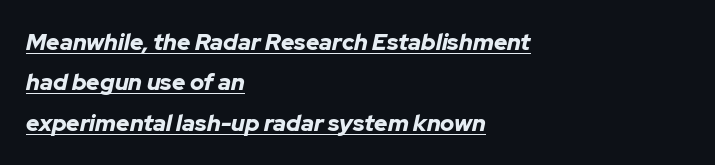
The image shows 23 px bold type, italic (leaning right); set left-aligned, line spacing 1.76x, normal letter spacing, underlined.
